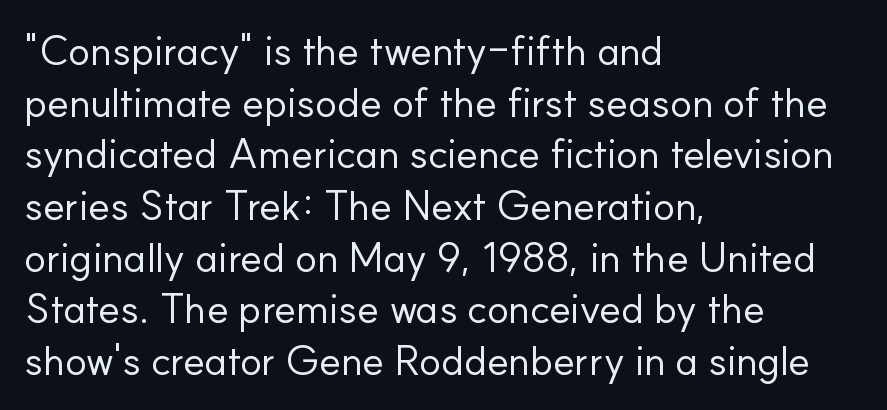
Q: Is the text bold? A: No.
Q: Is the text italic (slanted)? A: No, it is upright.
Q: Is the typeface a serif or a sans-serif typeface? A: Sans-serif.
Q: Is the text underlined? A: No.
Q: How is the paragraph aligned? A: Left-aligned.
Q: Is the spacing between letters normal or unusually wide? A: Normal.
Q: Is the spacing between lines tight, normal or loose? A: Normal.
Q: Width (condensed, normal, or wide)? A: Normal.
Q: Stroke contrast? A: Low.
Q: x-height? A: Small.
Q: Monospaced? A: No.
